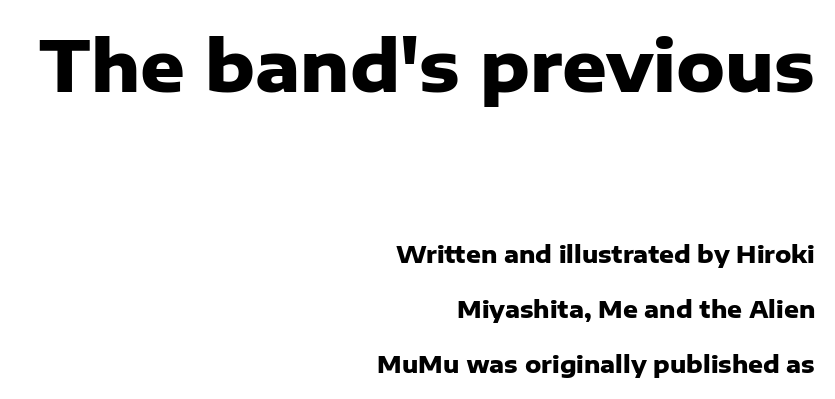
The rendering anchors every line to the right-hand side. The more generous point size was reserved for the upper chunk. The space beneath each line is pristine and unruled. Do the characters align in a grid? No, the font is proportional.
